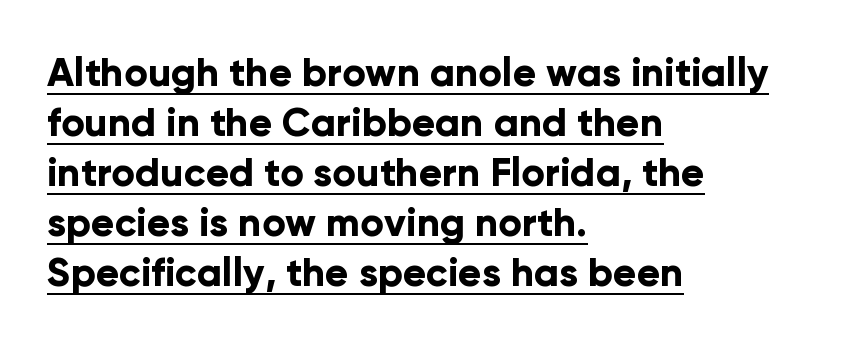
Q: Is the text bold? A: Yes.
Q: Is the text italic (slanted)? A: No, it is upright.
Q: Is the typeface a serif or a sans-serif typeface? A: Sans-serif.
Q: Is the text underlined? A: Yes.
Q: How is the paragraph aligned? A: Left-aligned.
Q: Is the spacing between letters normal or unusually wide? A: Normal.
Q: Is the spacing between lines tight, normal or loose? A: Normal.
Q: Width (condensed, normal, or wide)? A: Normal.
Q: Stroke contrast? A: Low.
Q: x-height? A: Medium.
Q: Monospaced? A: No.
